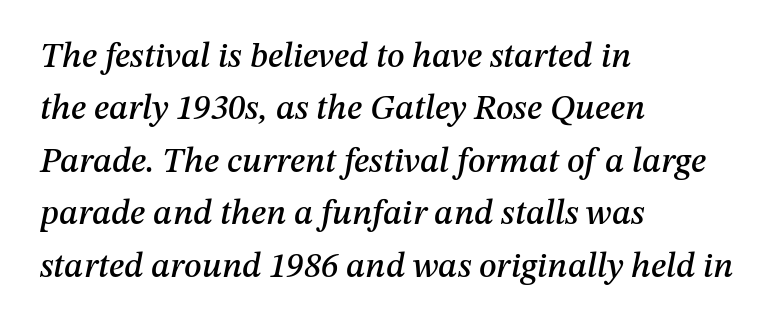
The image shows 35 px text type, italic (leaning right); set left-aligned, normal line spacing (1.5x), normal letter spacing, not underlined; medium stroke contrast and a medium x-height.
